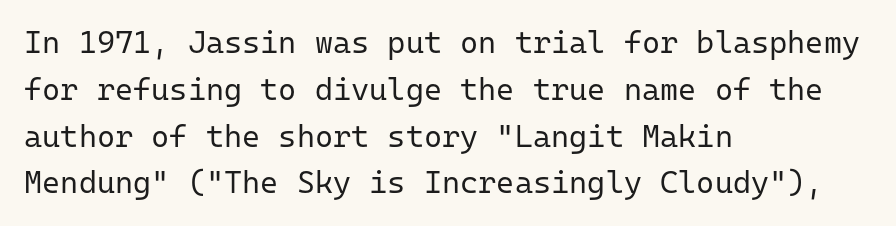
{"serif": "no", "italic": "no", "bold": "no", "weight": "regular", "width": "normal", "stroke_contrast": "low", "x_height": "medium", "monospaced": "yes", "underline": "no", "align": "left", "line_spacing": "normal", "line_spacing_ratio": 1.51, "letter_spacing": "normal", "letter_spacing_em": 0.0, "glyph_px": 31}
